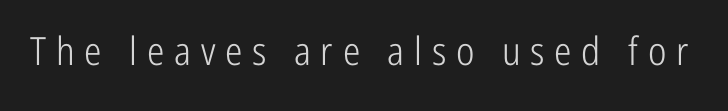
The image shows 39 px light, condensed sans-serif type, upright; set unusually wide letter spacing (+0.25 em), not underlined; low stroke contrast and a medium x-height.
